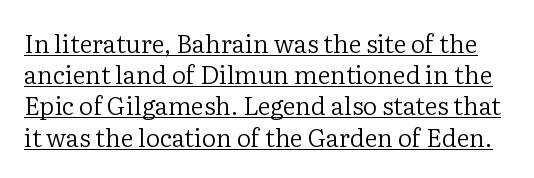
Q: Is the text bold? A: No.
Q: Is the text italic (slanted)? A: No, it is upright.
Q: Is the text underlined? A: Yes.
Q: Is the spacing between letters normal or unusually wide? A: Normal.
Q: Is the spacing between lines tight, normal or loose? A: Normal.
